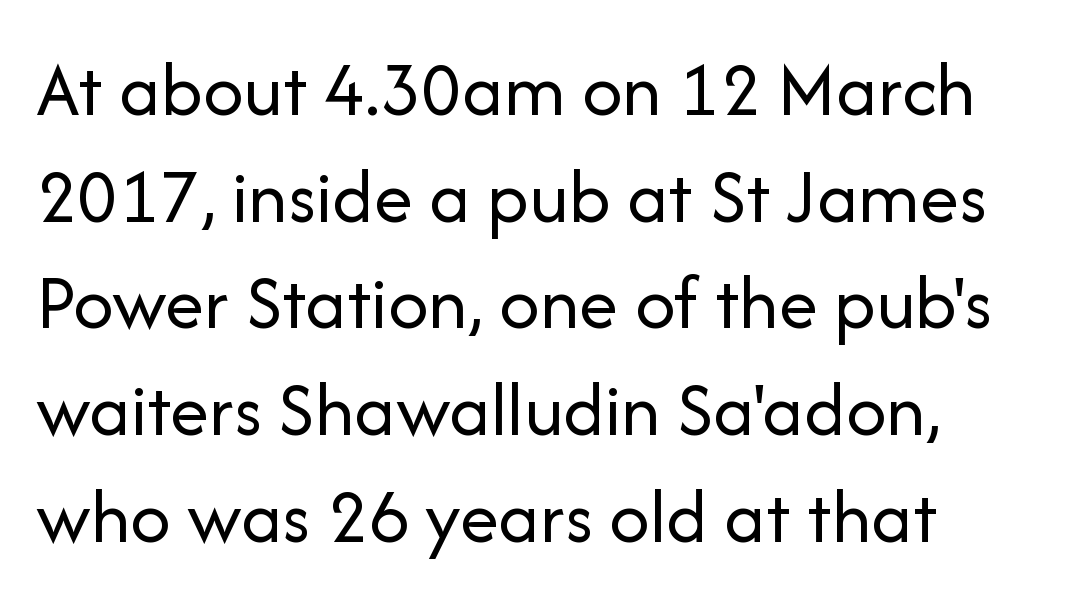
Q: Is the text bold? A: No.
Q: Is the text italic (slanted)? A: No, it is upright.
Q: Is the typeface a serif or a sans-serif typeface? A: Sans-serif.
Q: Is the text underlined? A: No.
Q: Is the spacing between letters normal or unusually wide? A: Normal.
Q: Is the spacing between lines tight, normal or loose? A: Normal.
Q: Width (condensed, normal, or wide)? A: Normal.
Q: Stroke contrast? A: Low.
Q: x-height? A: Medium.
Q: Monospaced? A: No.
